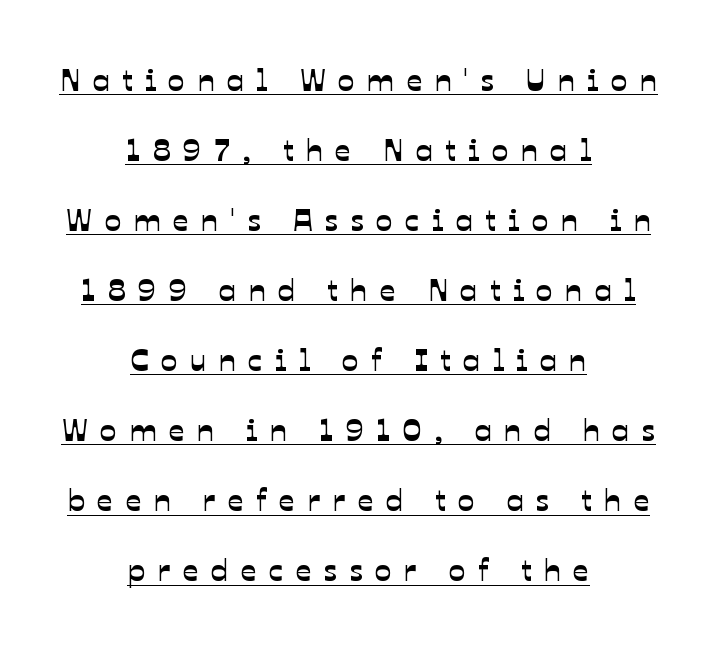
{"serif": "no", "width": "normal", "stroke_contrast": "low", "x_height": "medium", "monospaced": "no", "underline": "yes", "align": "center", "line_spacing": "loose", "line_spacing_ratio": 2.26, "letter_spacing": "wide", "letter_spacing_em": 0.4, "glyph_px": 31}
